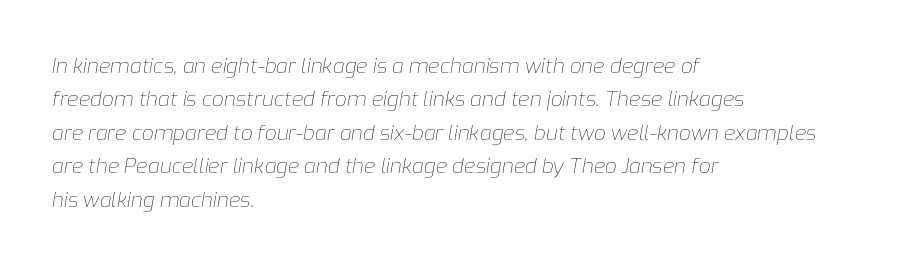
The image shows 21 px text type, italic (leaning right); set left-aligned, normal line spacing (1.59x), normal letter spacing, not underlined.
